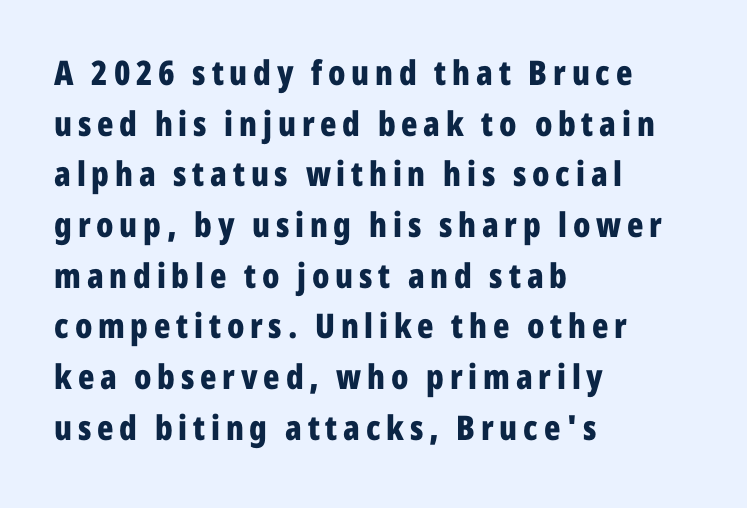
The image shows 34 px bold, condensed sans-serif type, upright; set left-aligned, normal line spacing (1.49x), not underlined; low stroke contrast and a medium x-height.
